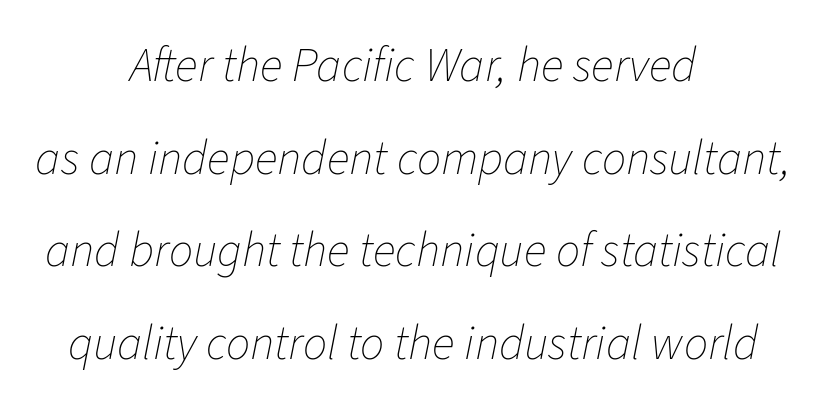
{"italic": "yes", "lean": "right", "slant_degrees": 11, "bold": "no", "weight": "thin", "width": "normal", "stroke_contrast": "low", "x_height": "medium", "monospaced": "no", "underline": "no", "align": "center", "line_spacing": "loose", "line_spacing_ratio": 1.93, "letter_spacing": "normal", "letter_spacing_em": 0.0, "glyph_px": 48}
